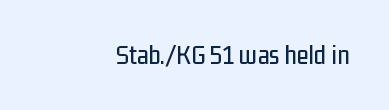
This rendering leaves character spacing at its baseline value. Has an underline been added? It has not. No italicization has been applied; the sample stays upright.
